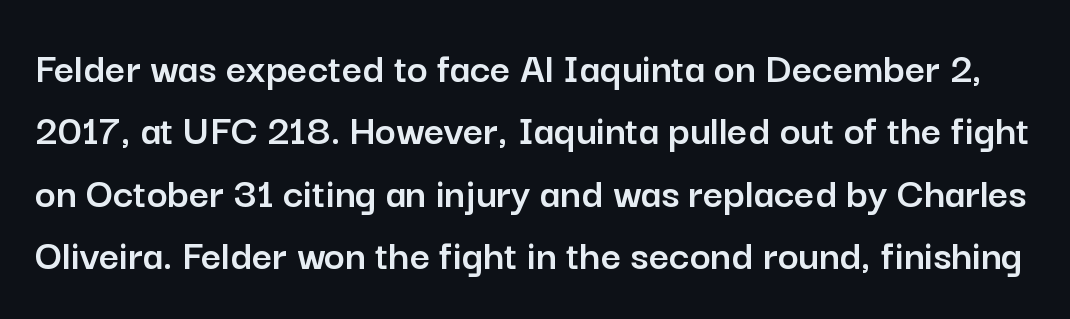
Default kerning and tracking; the words read as compact shapes. Horizontal bands of white between lines are of average thickness. The face used here is a sans, in the tradition of grotesques and geometrics. A typesetter would mark this as roman, not italic.
